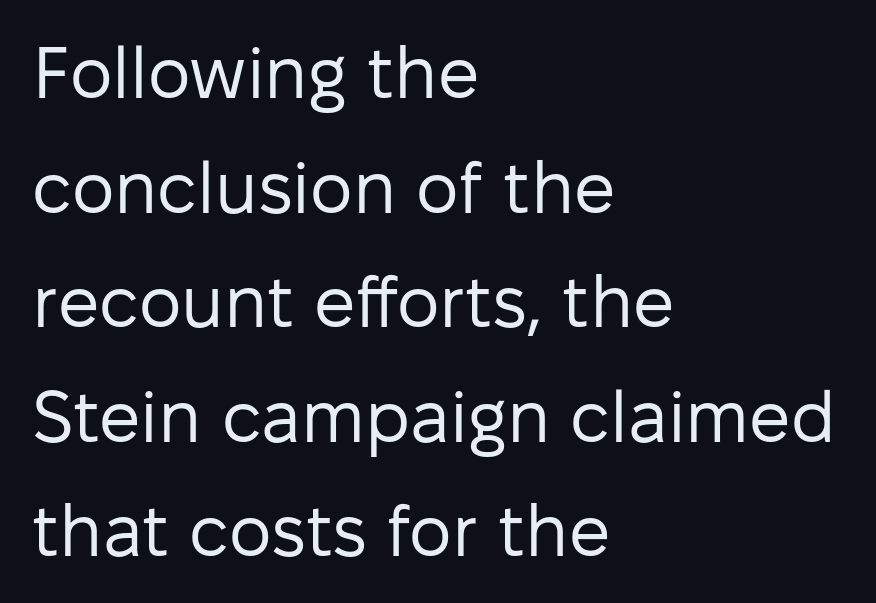
{"serif": "no", "italic": "no", "bold": "no", "weight": "regular", "width": "normal", "stroke_contrast": "low", "x_height": "medium", "monospaced": "no", "underline": "no", "align": "left", "line_spacing": "normal", "line_spacing_ratio": 1.57, "letter_spacing": "normal", "letter_spacing_em": 0.0, "glyph_px": 73}
